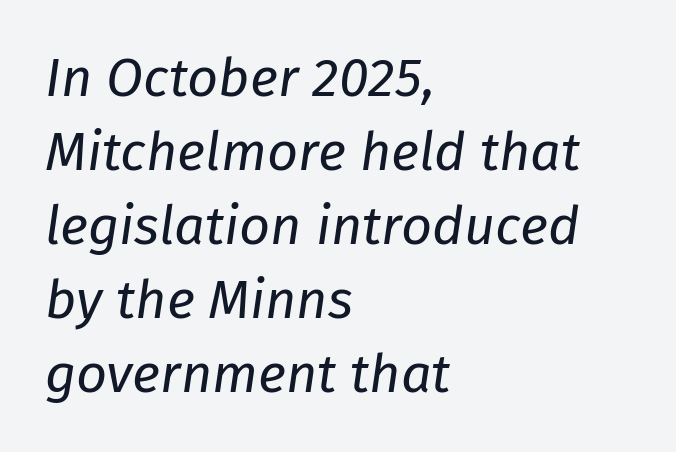
Think standard paragraph weight, or any step lighter than that. Varying glyph widths throughout — classic text-font behaviour. How are the letters spaced? Ordinarily, with no added tracking. Quick note: interline space is typical. The specimen reads as italic at a glance.
